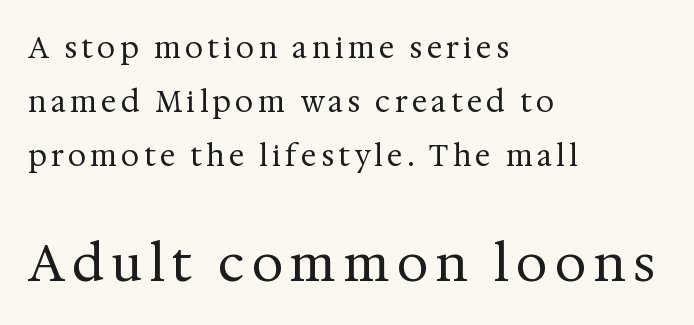
The image shows 50 px regular-weight serif type, upright; set left-aligned, line spacing 1.86x, not underlined; the second (bottom) block is 1.72x larger; medium stroke contrast and a medium x-height.
